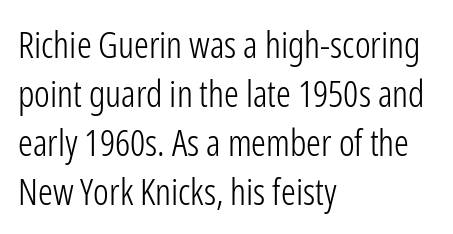
The image shows 37 px light, condensed sans-serif type, upright; set left-aligned, normal line spacing (1.32x), normal letter spacing, not underlined; low stroke contrast and a medium x-height.
